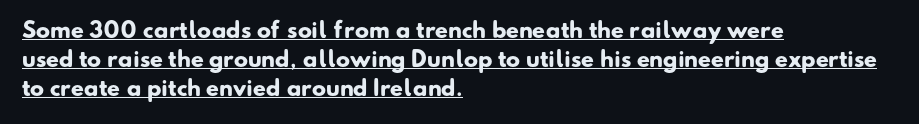
{"bold": "yes", "underline": "yes", "align": "left", "line_spacing": "normal", "line_spacing_ratio": 1.38, "letter_spacing": "normal", "letter_spacing_em": 0.0, "glyph_px": 21}
